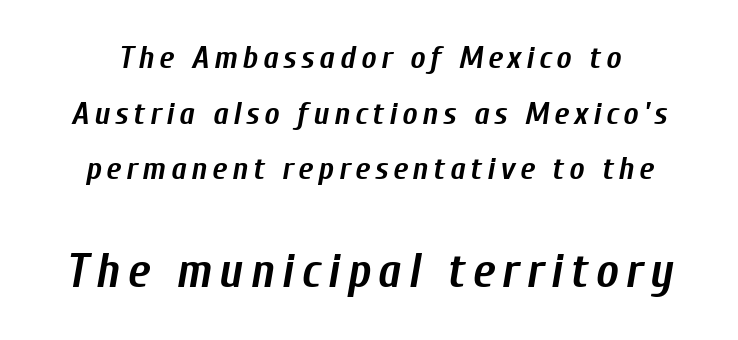
The letters are bold, with thick, heavy strokes. An italicized treatment has been applied to the whole sample. Words float on clear page, feet unadorned. The passage shown is typed in a proportional face where columns would drift. Note: smaller setting up top, larger setting below.
